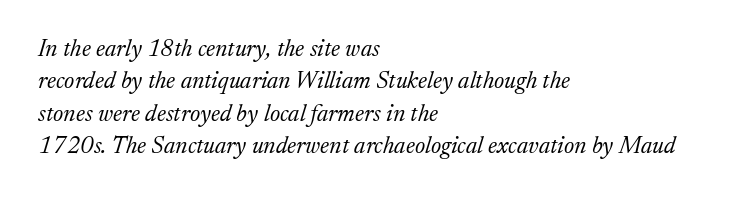
{"italic": "yes", "lean": "right", "slant_degrees": 17, "bold": "no", "underline": "no", "align": "left", "line_spacing": "normal", "line_spacing_ratio": 1.35, "letter_spacing": "normal", "letter_spacing_em": 0.0, "glyph_px": 24}
